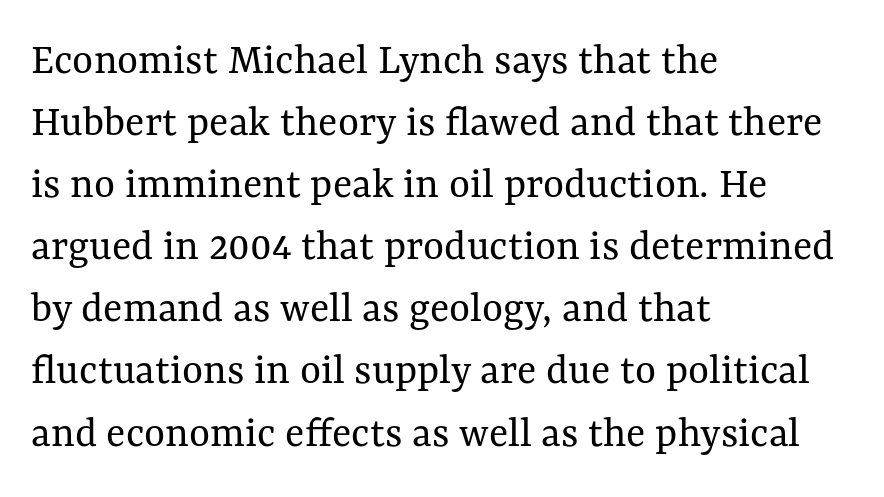
The image shows 45 px regular-weight type, upright; set left-aligned, normal line spacing (1.38x), normal letter spacing, not underlined; medium stroke contrast and a medium x-height.
